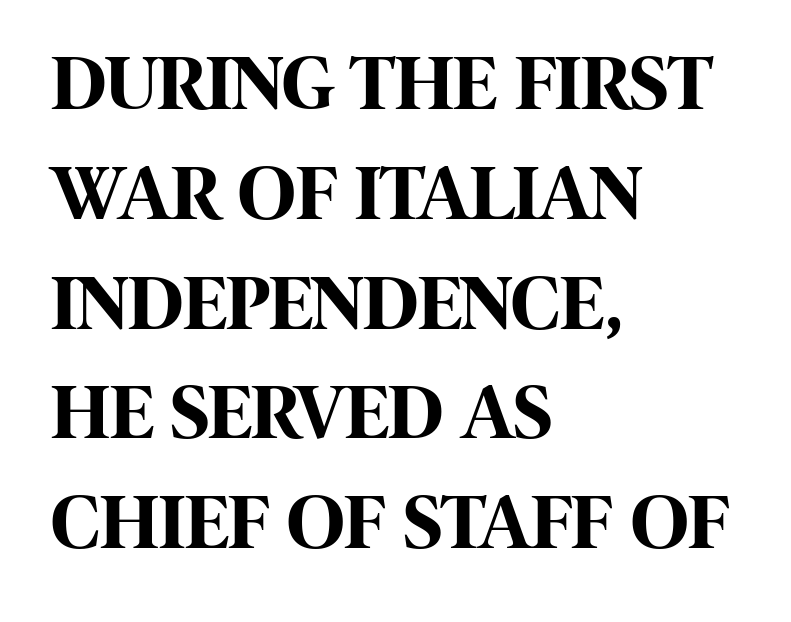
The typography opts for an upright posture over an oblique one. This is heavy type, rendered in bold. Grotesque or geometric, the face here clearly has no serifs. Typeset ragged right — the left edge is the straight one. Words appear dense and cohesive because spacing is normal. Unmarked baselines from the first word to the last.
